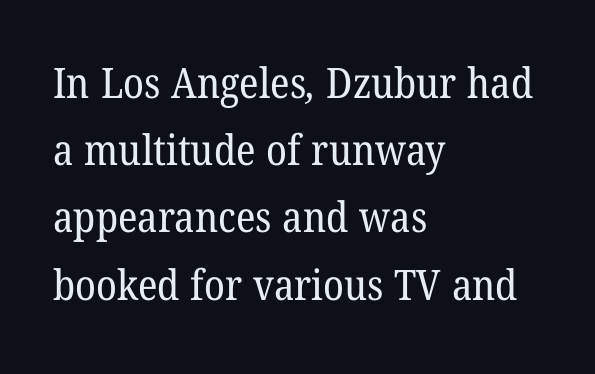
Q: Is the text bold? A: No.
Q: Is the typeface a serif or a sans-serif typeface? A: Serif.
Q: Is the text underlined? A: No.
Q: How is the paragraph aligned? A: Left-aligned.
Q: Is the spacing between letters normal or unusually wide? A: Normal.
Q: Is the spacing between lines tight, normal or loose? A: Normal.
Q: Width (condensed, normal, or wide)? A: Normal.
Q: Stroke contrast? A: Low.
Q: x-height? A: Medium.
Q: Monospaced? A: No.
